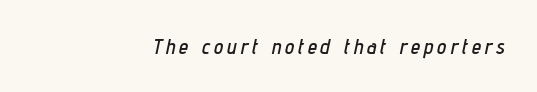
Right-aligned paragraph, ragged on the left. This rendering features lettering with no underline. Slanted lettering throughout.
